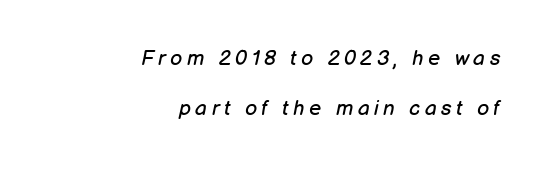
{"italic": "yes", "lean": "right", "slant_degrees": 12, "bold": "no", "underline": "no", "align": "right", "line_spacing": "loose", "line_spacing_ratio": 2.4, "letter_spacing": "wide", "letter_spacing_em": 0.21, "glyph_px": 21}
